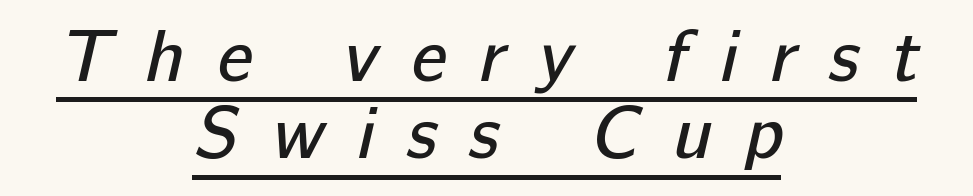
The image shows 73 px regular-weight sans-serif type; set centered, tight line spacing (1.06x), unusually wide letter spacing (+0.45 em), underlined; low stroke contrast and a medium x-height.
